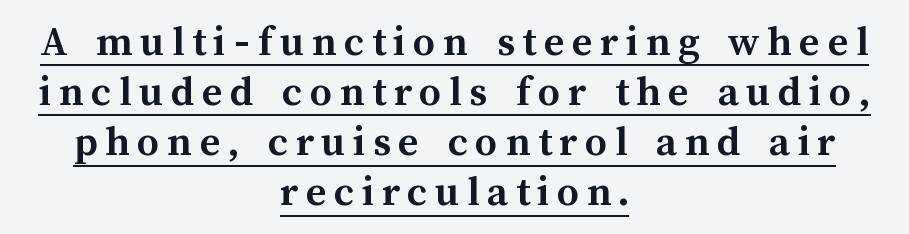
The image shows 44 px semibold type, upright; set centered, tight line spacing (1.14x), underlined; medium stroke contrast and a medium x-height.
